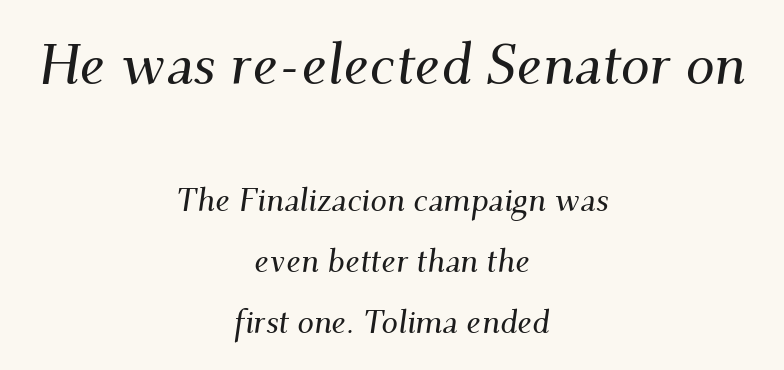
The image shows 58 px serif type, italic (leaning right); set centered, line spacing 1.85x, normal letter spacing, not underlined; the first (top) block is 1.76x larger; medium stroke contrast and a small x-height.
